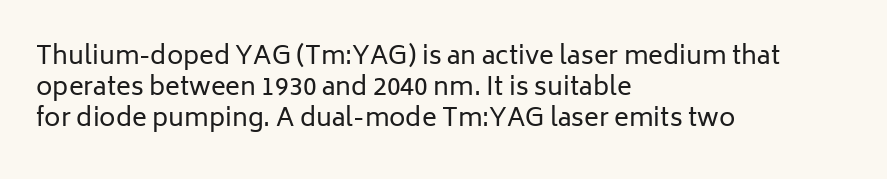
Q: Is the text bold? A: No.
Q: Is the text italic (slanted)? A: No, it is upright.
Q: Is the text underlined? A: No.
Q: How is the paragraph aligned? A: Left-aligned.
Q: Is the spacing between letters normal or unusually wide? A: Normal.
